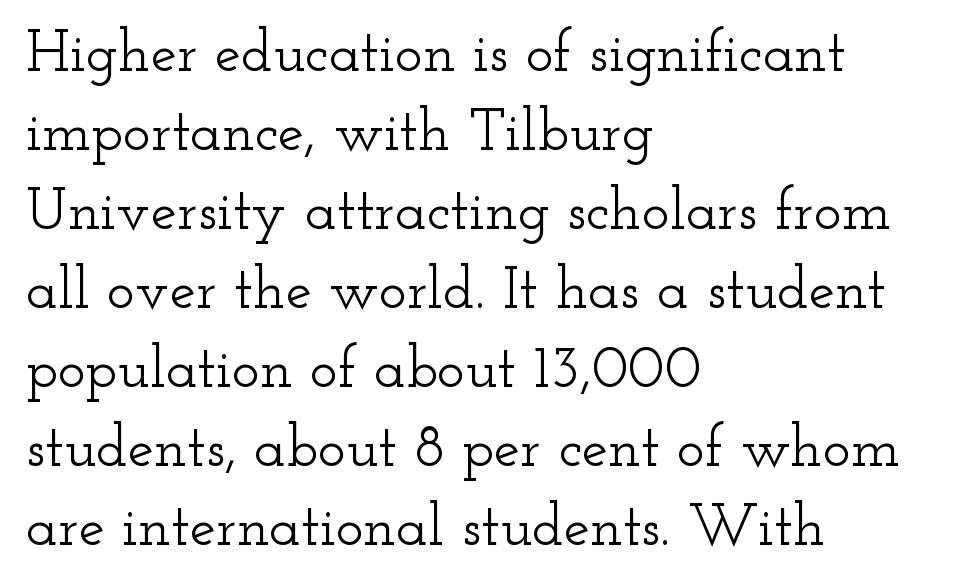
The image shows 59 px wide serif type, upright; set left-aligned, normal line spacing (1.34x), normal letter spacing, not underlined; low stroke contrast and a small x-height.
